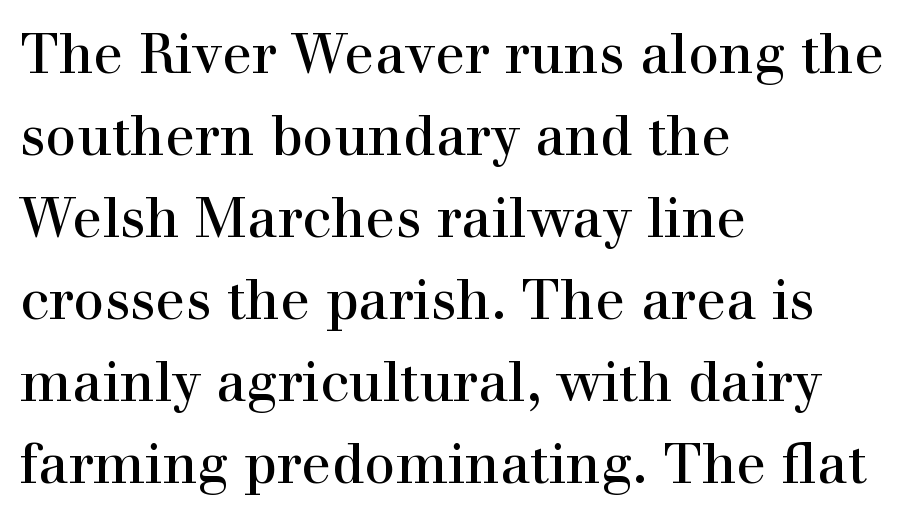
Q: Is the text bold? A: No.
Q: Is the text italic (slanted)? A: No, it is upright.
Q: Is the typeface a serif or a sans-serif typeface? A: Serif.
Q: Is the text underlined? A: No.
Q: How is the paragraph aligned? A: Left-aligned.
Q: Is the spacing between letters normal or unusually wide? A: Normal.
Q: Is the spacing between lines tight, normal or loose? A: Normal.
Q: Width (condensed, normal, or wide)? A: Normal.
Q: Stroke contrast? A: High.
Q: x-height? A: Medium.
Q: Monospaced? A: No.
